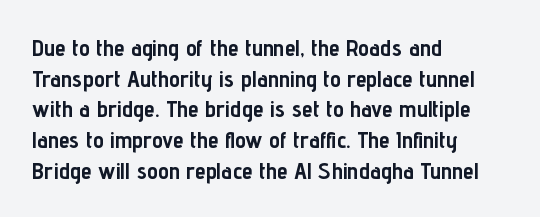
Summary of weight: heavy, a full bold. Tracking value appears to be zero — textbook default spacing. No italicization has been applied; the sample stays upright. The words here are not underlined. A normal amount of white space separates one row of letters from the next.
